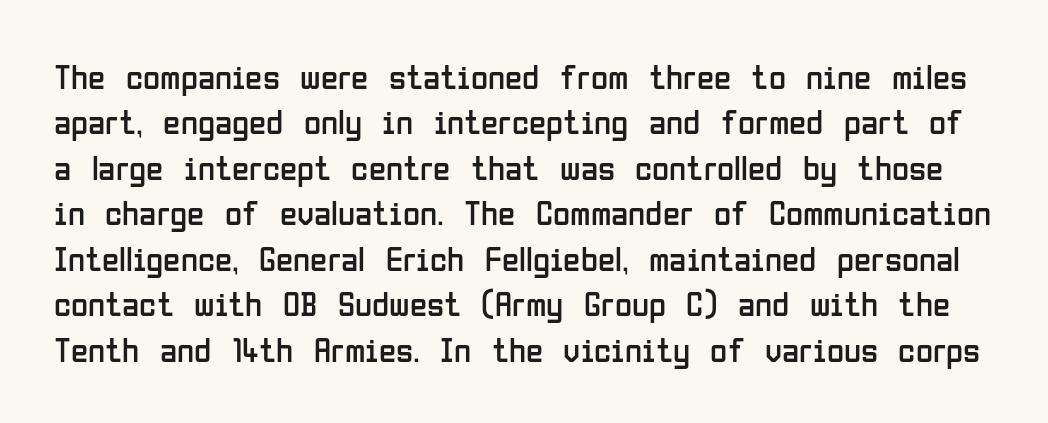
{"serif": "no", "italic": "no", "bold": "no", "weight": "regular", "width": "condensed", "stroke_contrast": "low", "x_height": "medium", "monospaced": "no", "underline": "no", "line_spacing": "normal", "line_spacing_ratio": 1.3, "letter_spacing": "normal", "letter_spacing_em": 0.0, "glyph_px": 35}
